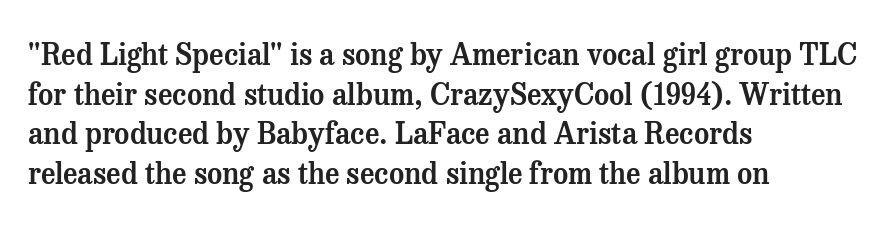
Q: Is the text italic (slanted)? A: No, it is upright.
Q: Is the typeface a serif or a sans-serif typeface? A: Serif.
Q: Is the text underlined? A: No.
Q: How is the paragraph aligned? A: Left-aligned.
Q: Is the spacing between letters normal or unusually wide? A: Normal.
Q: Is the spacing between lines tight, normal or loose? A: Normal.
Q: Width (condensed, normal, or wide)? A: Normal.
Q: Stroke contrast? A: Medium.
Q: x-height? A: Medium.
Q: Monospaced? A: No.
